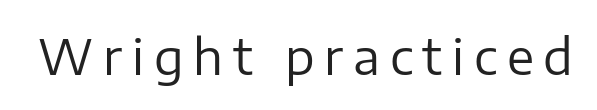
The image shows 49 px regular-weight sans-serif type, upright; set unusually wide letter spacing (+0.2 em), not underlined; low stroke contrast and a medium x-height.
